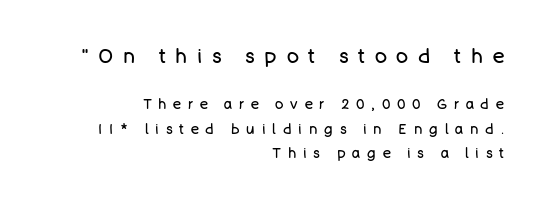
{"italic": "no", "bold": "no", "underline": "no", "align": "right", "line_spacing_ratio": 1.78, "letter_spacing": "wide", "letter_spacing_em": 0.49, "larger_block": "first", "size_ratio": 1.43, "glyph_px": 20}
